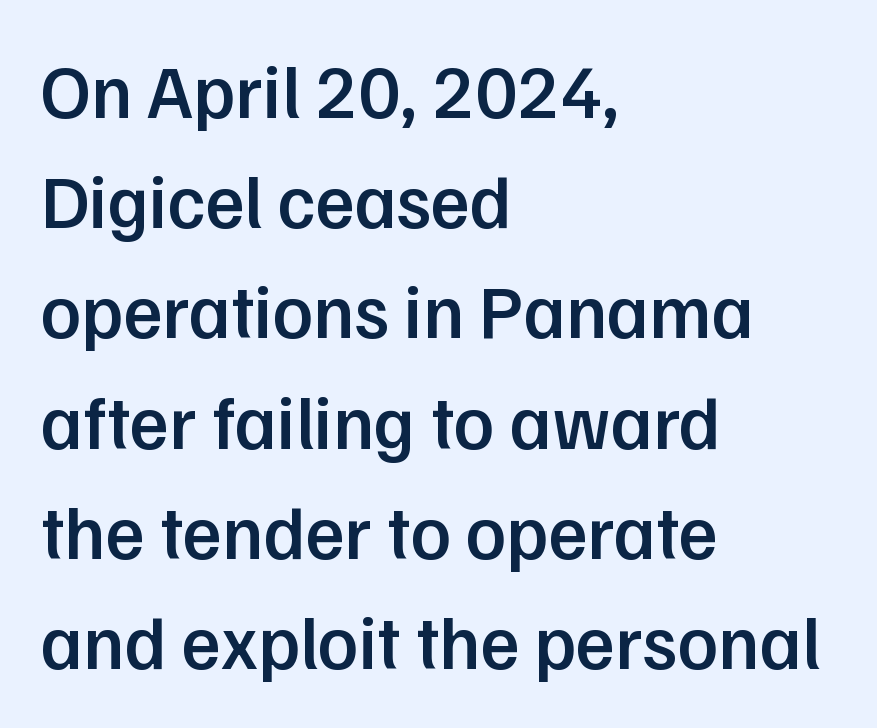
The letters carry no serifs — their stems end cleanly without finishing strokes. A typesetter would call this zero additional tracking. On the weight axis this lands at semibold, roughly 600. A typesetter would call this leading conventional body-copy spacing. Character widths vary here, with narrow letters taking less room than wide ones. Characters remain perfectly vertical along every line.
